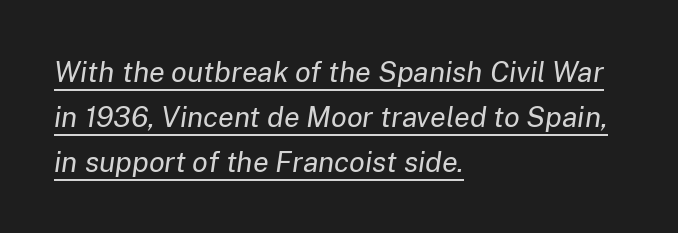
The image shows 29 px regular-weight type, italic (leaning right); set left-aligned, normal line spacing (1.55x), normal letter spacing, underlined; low stroke contrast and a medium x-height.
